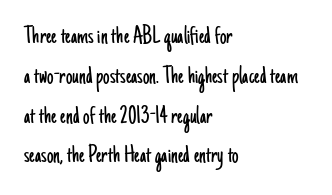
Q: Is the text bold? A: No.
Q: Is the text italic (slanted)? A: No, it is upright.
Q: Is the text underlined? A: No.
Q: How is the paragraph aligned? A: Left-aligned.
Q: Is the spacing between letters normal or unusually wide? A: Normal.
Q: Is the spacing between lines tight, normal or loose? A: Normal.
